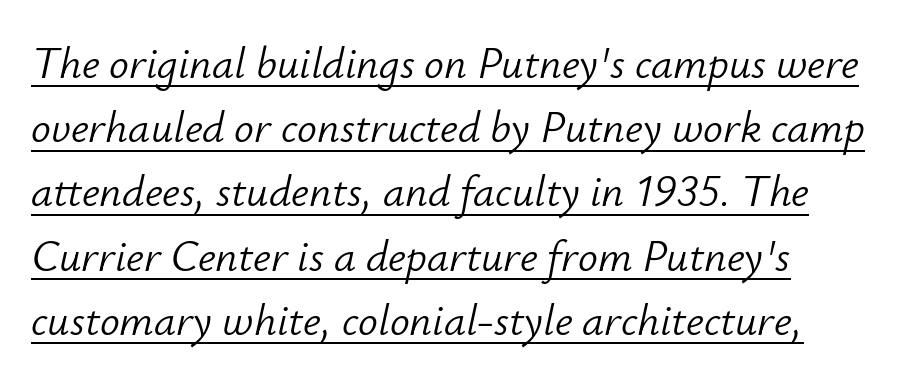
The image shows 44 px light type, italic (leaning right); set left-aligned, normal line spacing (1.46x), normal letter spacing, underlined; low stroke contrast and a small x-height.
